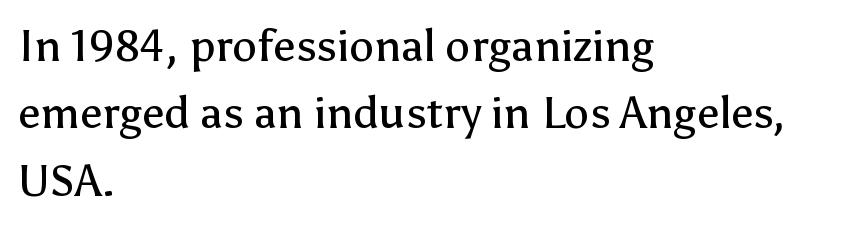
Descenders hang freely into open space. Caption: standard tracking, unaltered. Rows of type keep a routine distance in the vertical direction. Here the designer chose a conventional face with non-uniform glyph widths. This sample uses an upright cut, with every glyph sitting square on the baseline. Serif or sans? Sans — the stroke terminals are bare.
